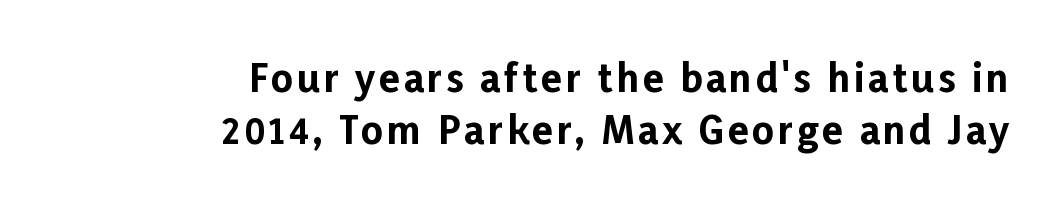
The image shows 38 px bold sans-serif type, upright; set right-aligned, normal line spacing (1.38x), not underlined; low stroke contrast and a medium x-height.
